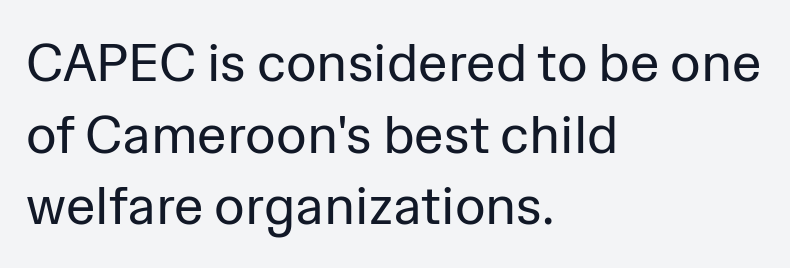
Typographically, this falls in the sans-serif category. The specimen omits any rule beneath the text block's lines. The passage shown is typed in a proportional face where columns would drift. The letters sit at their default tracking, neither squeezed nor spread.
